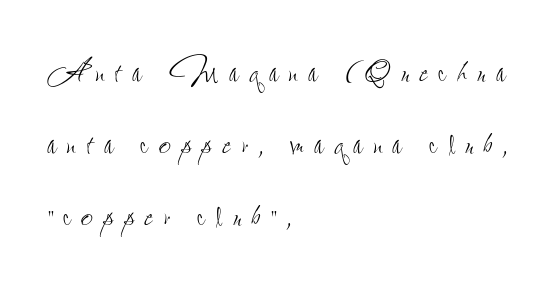
Q: Is the text bold? A: No.
Q: Is the text italic (slanted)? A: Yes.
Q: Is the text underlined? A: No.
Q: How is the paragraph aligned? A: Left-aligned.
Q: Is the spacing between letters normal or unusually wide? A: Unusually wide.
Q: Width (condensed, normal, or wide)? A: Condensed.
Q: Stroke contrast? A: Low.
Q: x-height? A: Small.
Q: Monospaced? A: No.
